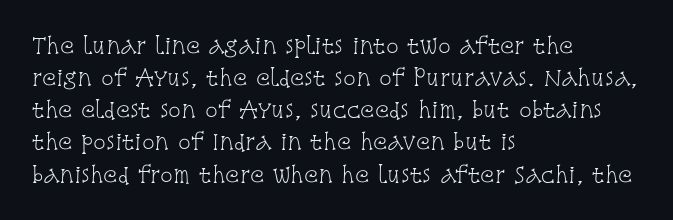
The image shows 21 px text type, upright; set left-aligned, normal line spacing (1.53x), normal letter spacing, not underlined.
